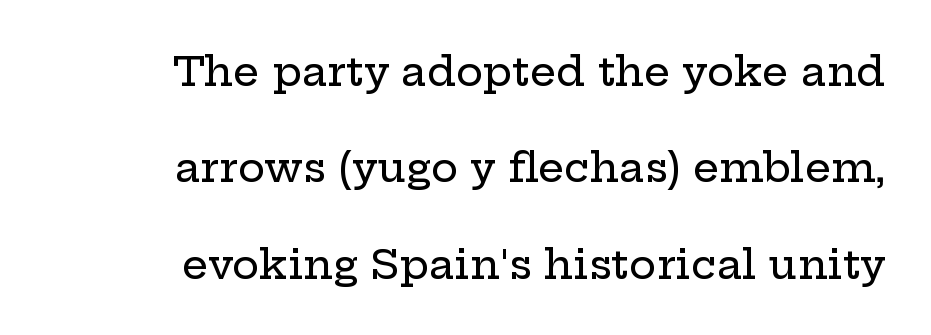
{"serif": "yes", "italic": "no", "width": "wide", "stroke_contrast": "low", "x_height": "medium", "monospaced": "no", "underline": "no", "align": "right", "line_spacing": "loose", "line_spacing_ratio": 2.35, "letter_spacing": "normal", "letter_spacing_em": 0.0, "glyph_px": 41}
